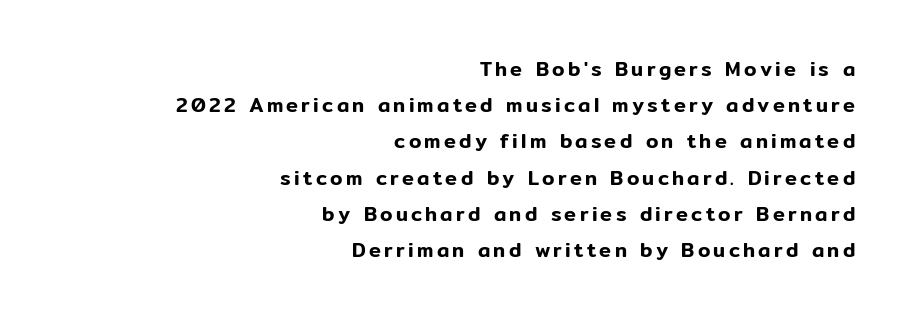
Letters rest on an invisible, unmarked baseline. Nope, not italic — everything's standing straight. Line endings align vertically; line beginnings do not.
